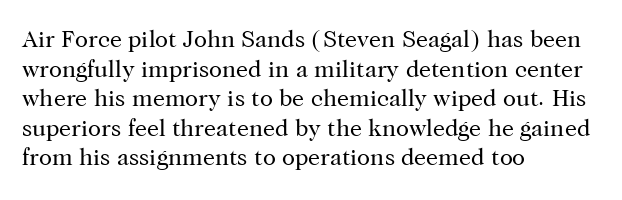
Words appear dense and cohesive because spacing is normal. Stem width sits at or under what a default text font uses. Honestly, there is no underline to notice here at all. The lettering stays uniformly vertical, giving the passage a roman look.
